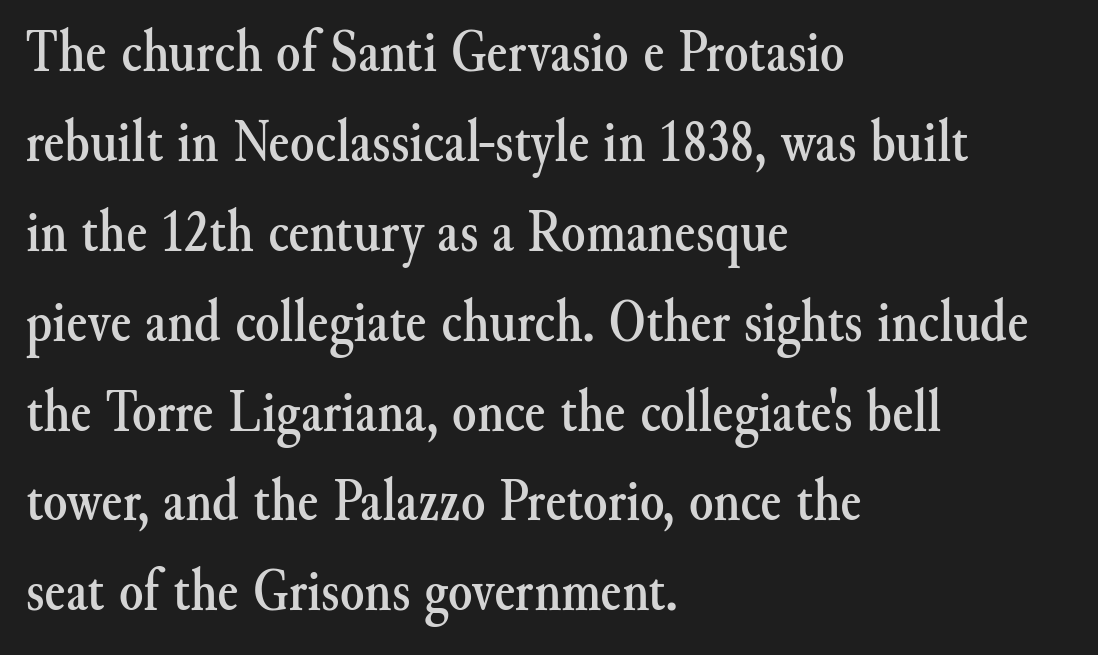
Does the leading feel generous? No, just average. Characters follow at the spacing the type designer built in. Classification — serif. A clean baseline with only descenders dipping below it. These lines are rendered in a variable-pitch font. The lines in this sample share a left origin and differ only in where they stop.
